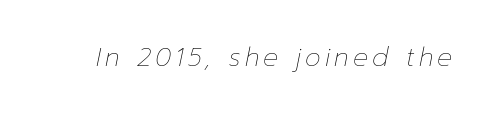
The image shows 25 px text type, italic (leaning right); set not underlined.
